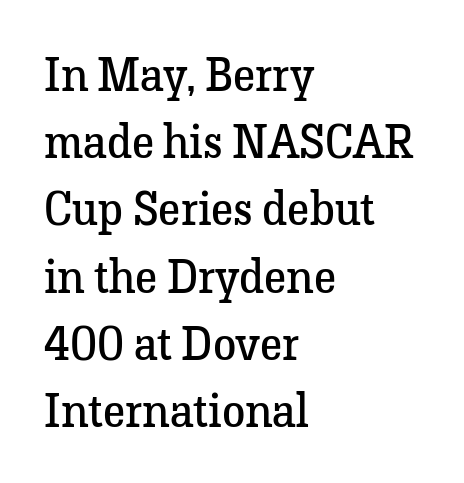
Whoever set this chose a conventional vertical rhythm. Posture: upright roman. Observe the serifs anchoring each vertical stroke in this sample. Varying glyph widths throughout — classic text-font behaviour. The ragged edge is on the right, which tells us the setting is flush left.
